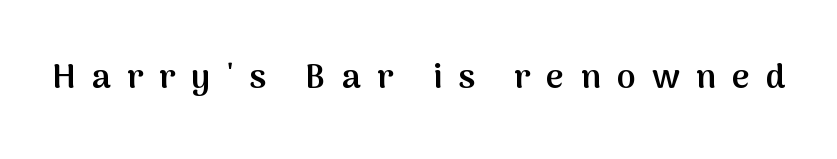
The image shows 34 px semibold sans-serif type, upright; set unusually wide letter spacing (+0.48 em), not underlined; medium stroke contrast and a medium x-height.
